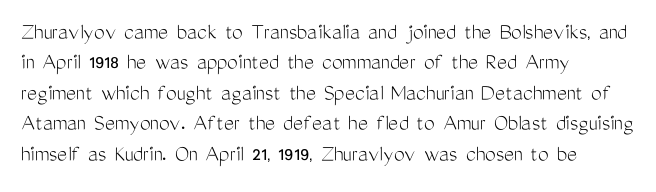
Q: Is the text bold? A: No.
Q: Is the text italic (slanted)? A: No, it is upright.
Q: Is the text underlined? A: No.
Q: How is the paragraph aligned? A: Left-aligned.
Q: Is the spacing between letters normal or unusually wide? A: Normal.
Q: Is the spacing between lines tight, normal or loose? A: Normal.
